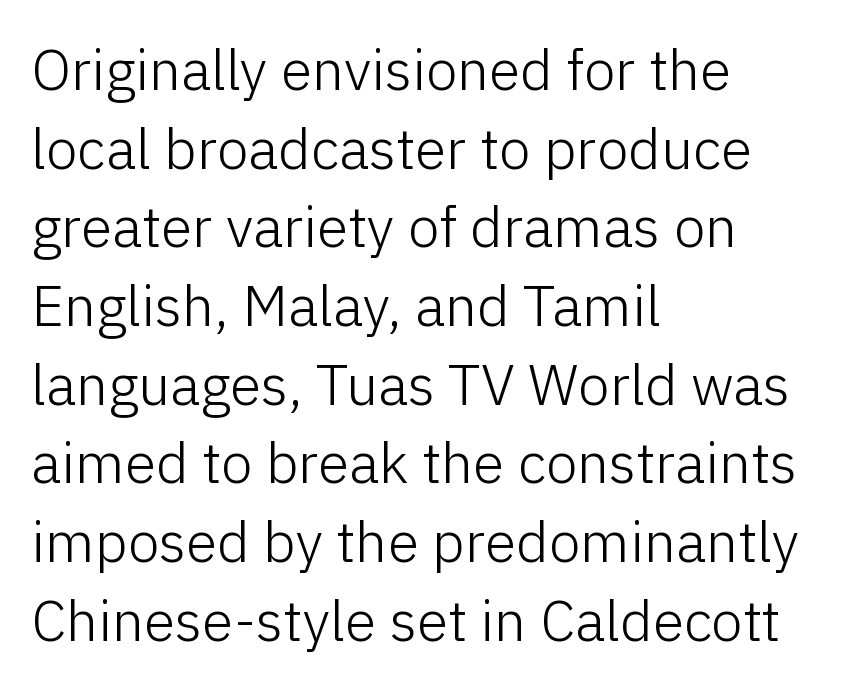
This sample has the flowing, uneven cadence of proportional lettering. The font's upright variant was chosen for this text. Characters follow at the spacing the type designer built in. Is the stroke heavy? The answer is a plain regular-or-lighter. The passage shown is typeset with a sans-serif family. Underline: absent.
